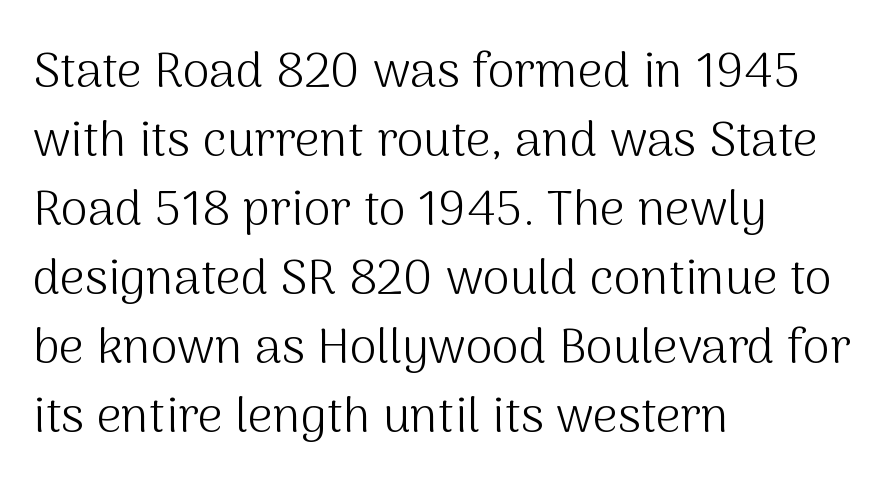
Each word holds together tightly as a unit, with standard inter-letter gaps. The lines sit at an ordinary, default distance from one another. Is this a sans? Yes — the strokes have no serifs. Weight class: somewhere from thin through regular. Lines of text with bare space underneath.
